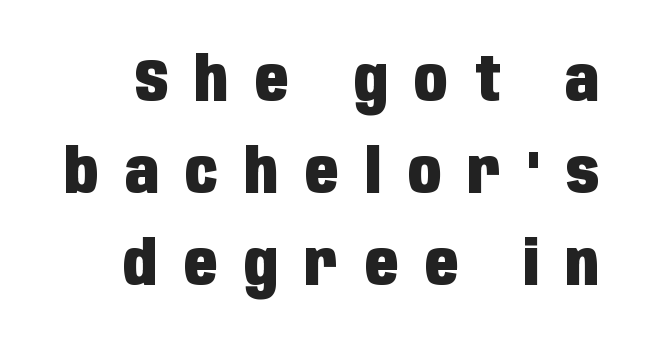
Q: Is the text bold? A: Yes.
Q: Is the text italic (slanted)? A: No, it is upright.
Q: Is the typeface a serif or a sans-serif typeface? A: Sans-serif.
Q: Is the text underlined? A: No.
Q: Is the spacing between letters normal or unusually wide? A: Unusually wide.
Q: Is the spacing between lines tight, normal or loose? A: Normal.
Q: Width (condensed, normal, or wide)? A: Condensed.
Q: Stroke contrast? A: Low.
Q: x-height? A: Large.
Q: Monospaced? A: No.
